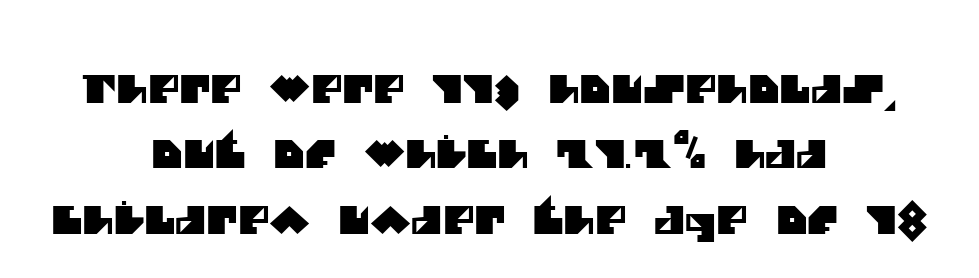
Q: Is the typeface a serif or a sans-serif typeface? A: Sans-serif.
Q: Is the text underlined? A: No.
Q: How is the paragraph aligned? A: Centered.
Q: Is the spacing between letters normal or unusually wide? A: Normal.
Q: Width (condensed, normal, or wide)? A: Normal.
Q: Stroke contrast? A: Medium.
Q: x-height? A: Large.
Q: Monospaced? A: No.
